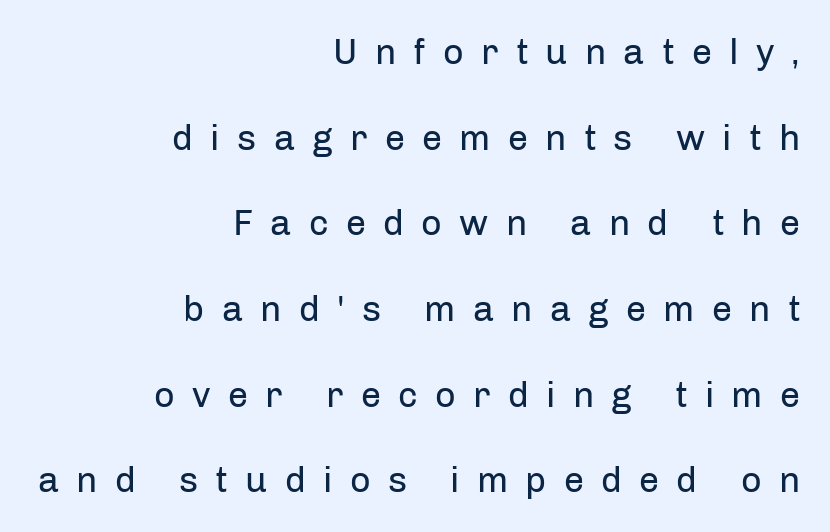
Unmarked baselines from the first word to the last. How would I describe the line gaps? Wide and relaxed. This sample has the flowing, uneven cadence of proportional lettering. The paragraph shown leans on its right margin. Does the type have serifs? No, each stem ends abruptly. In terms of letterspacing, this is a distinctly airy, spread setting.
